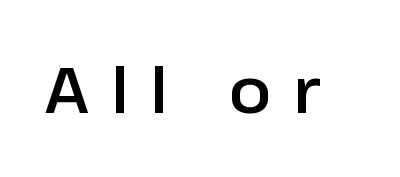
Serifs: no, the terminals of the letterforms are clean. Short note: letters widely spaced. The letters stand straight up with perfectly vertical stems. The face used here is proportionally spaced, like ordinary book or web type.
